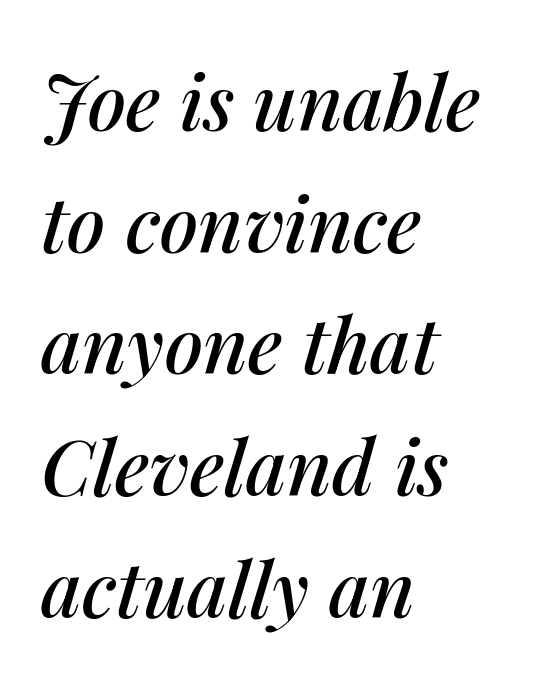
The line-height multiplier appears to be the usual default. You could call the tracking neutral — neither tight nor loose. Designer's note — italics engaged. Compared with a centered layout, this one pins lines to the left instead. Honestly, there is no underline to notice here at all. Note the varied advance widths — an 'i' is clearly narrower than an 'm'.
